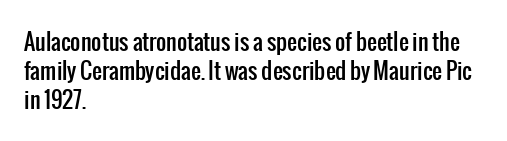
The image shows 22 px text type, upright; set left-aligned, normal line spacing (1.32x), normal letter spacing, not underlined.
